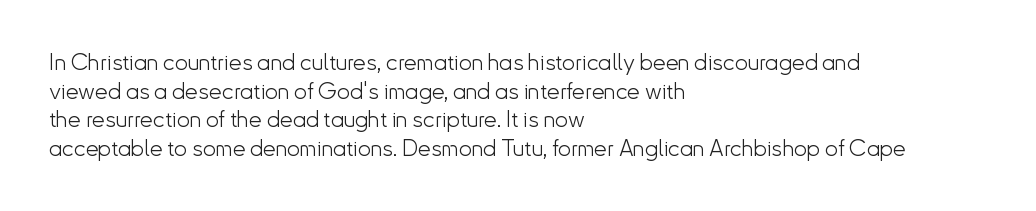
Q: Is the text bold? A: No.
Q: Is the text italic (slanted)? A: No, it is upright.
Q: Is the text underlined? A: No.
Q: How is the paragraph aligned? A: Left-aligned.
Q: Is the spacing between letters normal or unusually wide? A: Normal.
